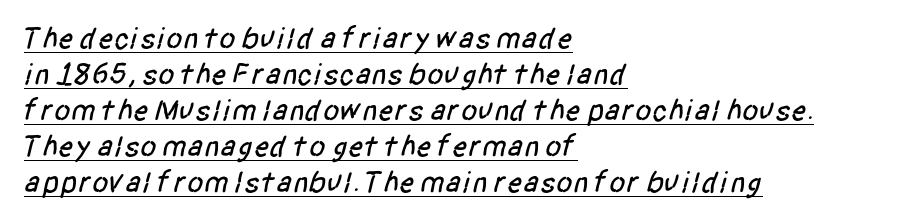
The rendering uses the underline text-decoration. Nothing sits at the stroke ends, so this counts as sans-serif. The typesetter chose a ragged-right arrangement here. There is no visible air inserted between adjacent glyphs. Proportional: the letters do not fall into vertical columns.
